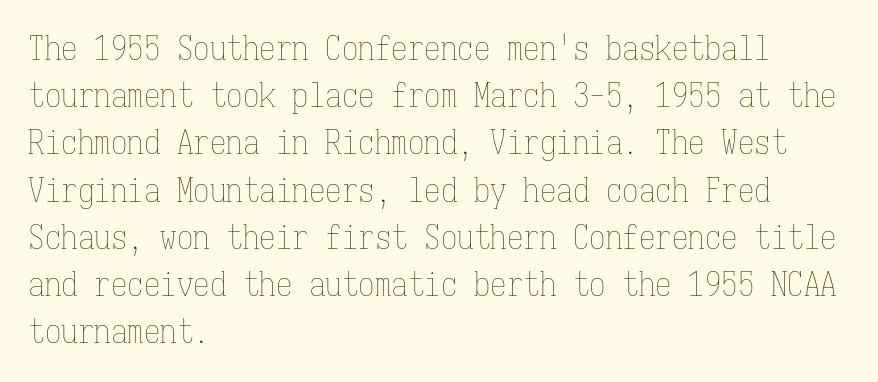
The image shows 33 px thin, condensed type, upright, monospaced; set left-aligned, normal line spacing (1.43x), normal letter spacing, not underlined; low stroke contrast and a medium x-height.
